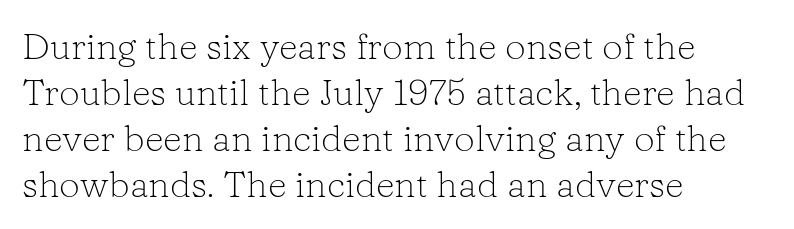
Q: Is the text bold? A: No.
Q: Is the text italic (slanted)? A: No, it is upright.
Q: Is the typeface a serif or a sans-serif typeface? A: Serif.
Q: Is the text underlined? A: No.
Q: How is the paragraph aligned? A: Left-aligned.
Q: Is the spacing between letters normal or unusually wide? A: Normal.
Q: Width (condensed, normal, or wide)? A: Normal.
Q: Stroke contrast? A: Low.
Q: x-height? A: Medium.
Q: Monospaced? A: No.
